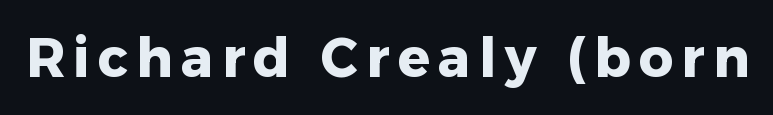
Words float on clear page, feet unadorned. This sample has the flowing, uneven cadence of proportional lettering. Posture: upright roman. Typographically, this falls in the sans-serif category. Look at the stroke-to-counter ratio: heavy, a bold.
